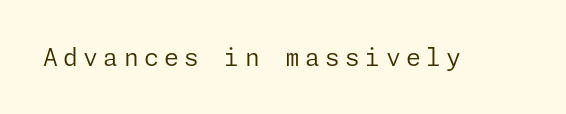
The image shows 24 px text type, upright; set unusually wide letter spacing (+0.22 em), not underlined.
